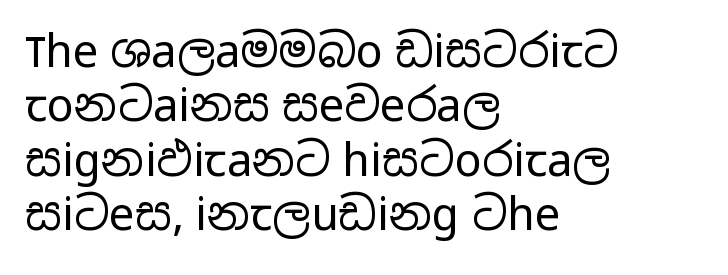
Q: Is the text bold? A: No.
Q: Is the text italic (slanted)? A: No, it is upright.
Q: Is the typeface a serif or a sans-serif typeface? A: Sans-serif.
Q: Is the text underlined? A: No.
Q: How is the paragraph aligned? A: Left-aligned.
Q: Is the spacing between letters normal or unusually wide? A: Normal.
Q: Width (condensed, normal, or wide)? A: Wide.
Q: Stroke contrast? A: Low.
Q: x-height? A: Medium.
Q: Monospaced? A: No.
